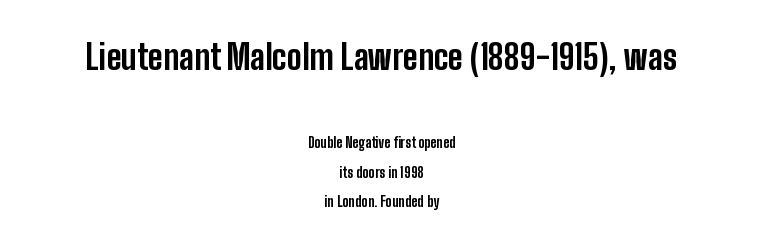
The image shows 34 px bold, condensed sans-serif type, upright; set centered, loose line spacing (2.09x), normal letter spacing, not underlined; the first (top) block is 2.43x larger; low stroke contrast and a medium x-height.
